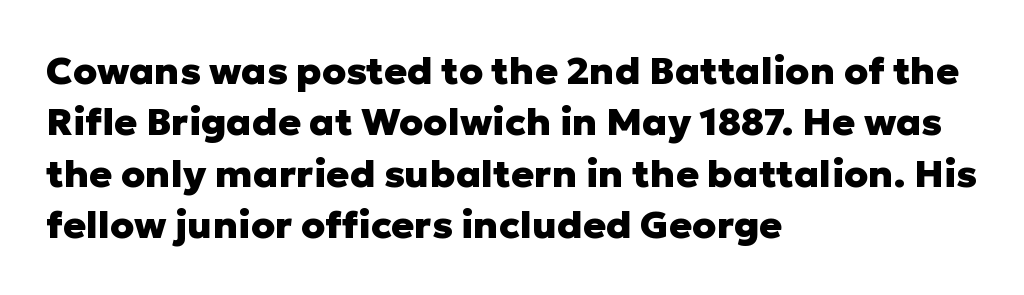
Is the block centered? No — it sits flush against the left margin. This sample uses an upright cut, with every glyph sitting square on the baseline. This rendering leaves character spacing at its baseline value. Typographically, this falls in the sans-serif category. Glance below the letters and you will spot only blank space. Notice how descenders clear the ascenders below comfortably — that's standard leading.
